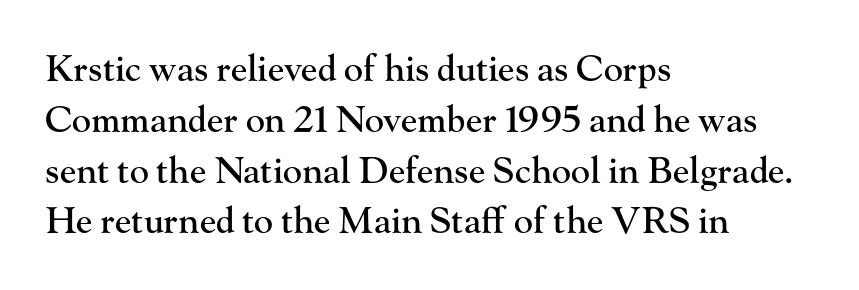
Q: Is the text italic (slanted)? A: No, it is upright.
Q: Is the typeface a serif or a sans-serif typeface? A: Serif.
Q: Is the text underlined? A: No.
Q: How is the paragraph aligned? A: Left-aligned.
Q: Is the spacing between letters normal or unusually wide? A: Normal.
Q: Is the spacing between lines tight, normal or loose? A: Normal.
Q: Width (condensed, normal, or wide)? A: Normal.
Q: Stroke contrast? A: High.
Q: x-height? A: Small.
Q: Monospaced? A: No.
